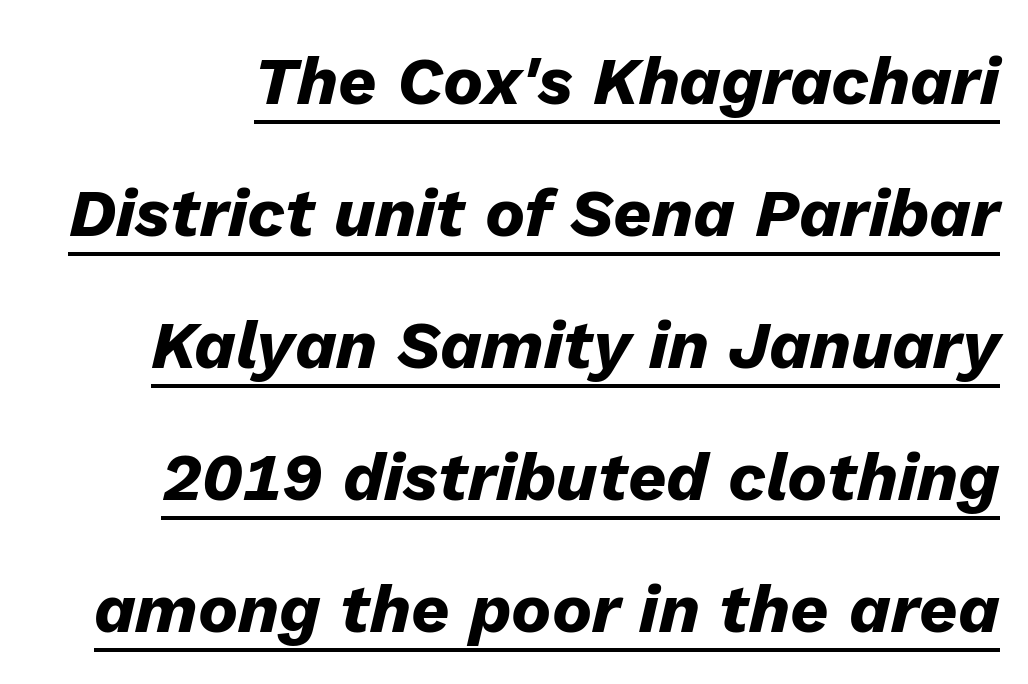
Notice how a bar underscores the lettering throughout. This sample has the flowing, uneven cadence of proportional lettering. Heavy, bold letterforms. The leading is generous, giving the passage an open texture. Here the glyphs are tracked normally, forming tight word shapes.
